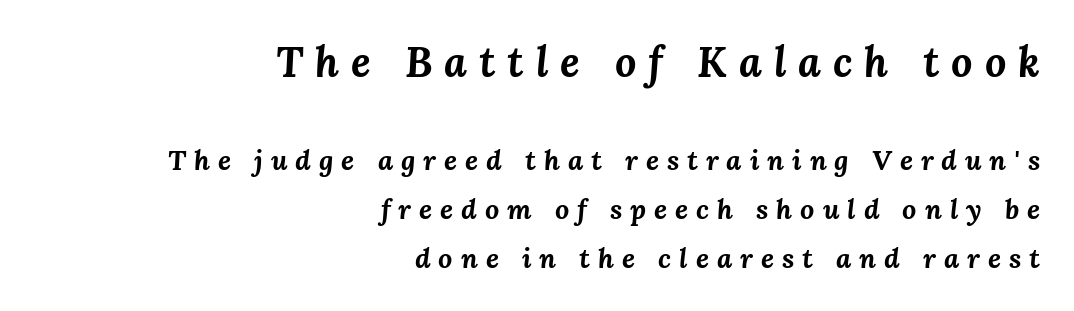
Q: Is the text bold? A: Yes.
Q: Is the text italic (slanted)? A: Yes, it leans right by about 3 degrees.
Q: Is the text underlined? A: No.
Q: How is the paragraph aligned? A: Right-aligned.
Q: Is the spacing between letters normal or unusually wide? A: Unusually wide.
Q: Which block of text is set in a larger size, the first (top) or the second (bottom)? A: The first (top) one.
Q: Width (condensed, normal, or wide)? A: Normal.
Q: Stroke contrast? A: Medium.
Q: x-height? A: Medium.
Q: Monospaced? A: No.
